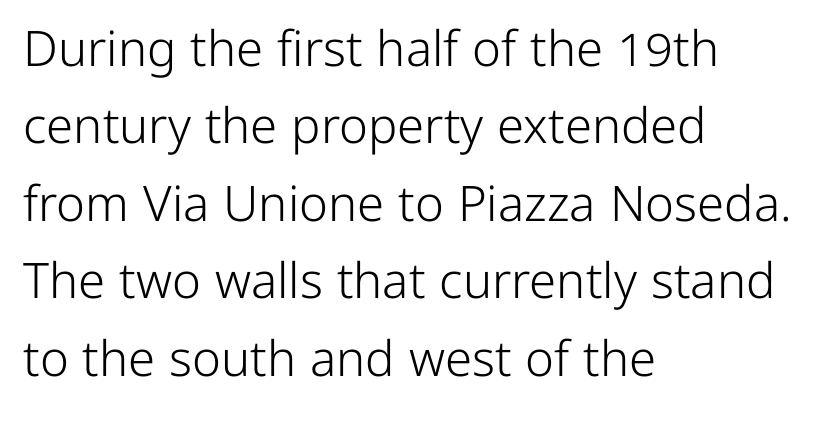
Nothing unusual about the tracking: characters are spaced as the font intends. Posture: straight, roman, zero tilt. Proportional: the letters do not fall into vertical columns. Observe the absence of serifs on each vertical stroke in this sample. The area under the type is left untouched.
